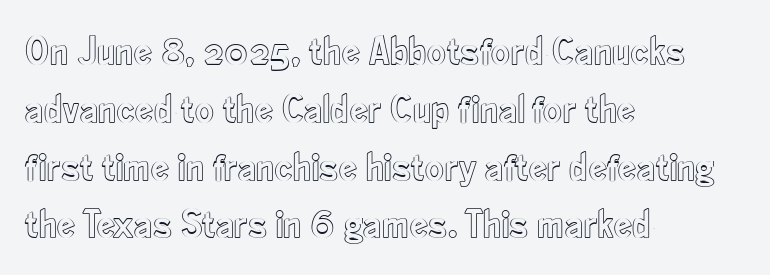
The image shows 41 px condensed type, upright; set left-aligned, normal line spacing (1.41x), normal letter spacing, not underlined; a small x-height.
